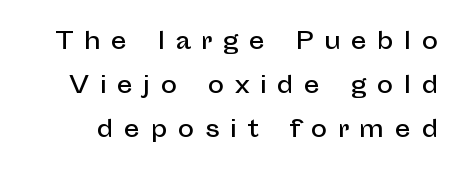
{"italic": "no", "underline": "no", "line_spacing": "loose", "line_spacing_ratio": 2.01, "letter_spacing": "wide", "letter_spacing_em": 0.48, "glyph_px": 22}
